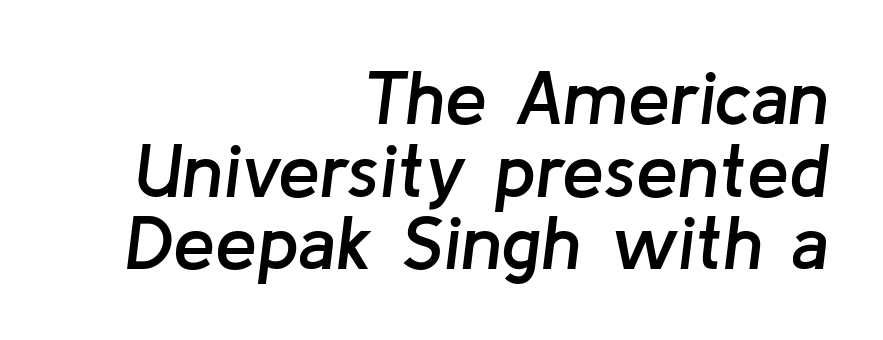
The image shows 75 px semibold type, italic (leaning right); set right-aligned, tight line spacing (0.97x), normal letter spacing, not underlined; low stroke contrast and a medium x-height.
